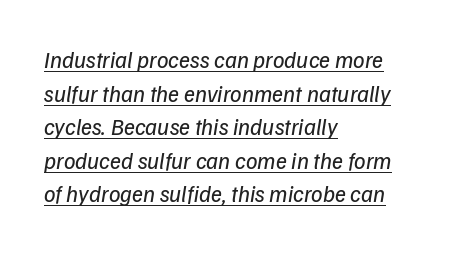
Caption: multi-line text, flush left, ragged right. Does a line run under the words? Yes, clearly. Slant detected: the letters are inclined. The cut favours lightness, reaching ordinary text weight at its darkest.
